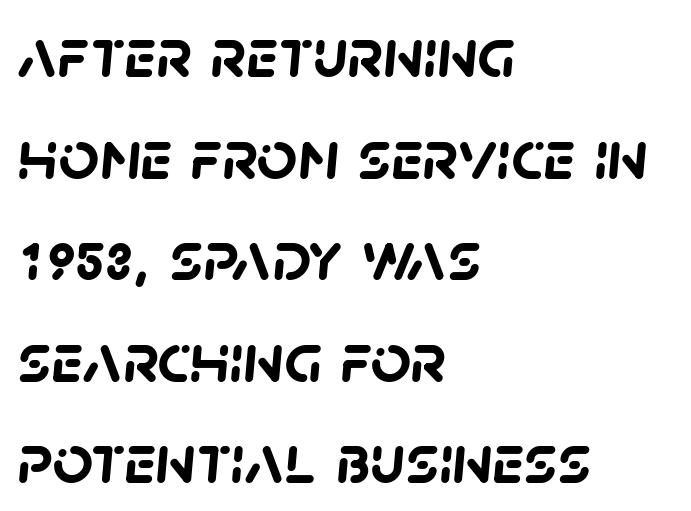
Caption: multi-line text, flush left, ragged right. The rendering uses a bold face; every stroke is thick and dark. The rows are spaced the way most documents space them. Each letter keeps its own natural width here, so spacing adapts to shape.
